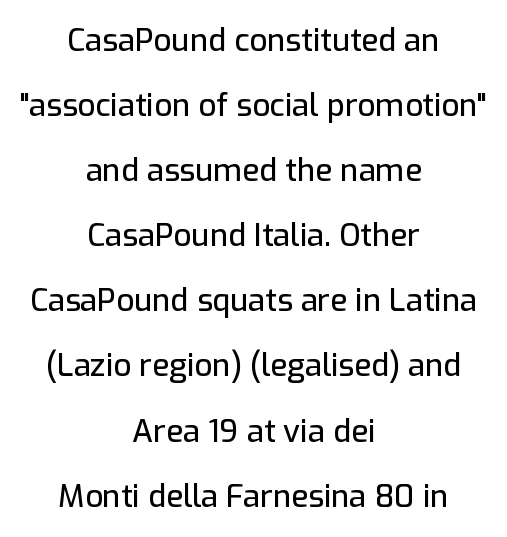
Q: Is the text italic (slanted)? A: No, it is upright.
Q: Is the typeface a serif or a sans-serif typeface? A: Sans-serif.
Q: Is the text underlined? A: No.
Q: How is the paragraph aligned? A: Centered.
Q: Is the spacing between letters normal or unusually wide? A: Normal.
Q: Is the spacing between lines tight, normal or loose? A: Loose.
Q: Width (condensed, normal, or wide)? A: Normal.
Q: Stroke contrast? A: Low.
Q: x-height? A: Medium.
Q: Monospaced? A: No.
